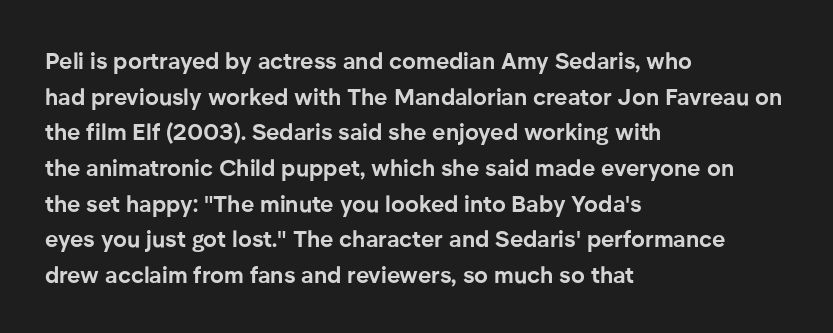
Is the block centered? No — it sits flush against the left margin. A full-strength bold gives these letters their thick strokes. The zone under the glyphs is completely vacant. This sample uses an upright cut, with every glyph sitting square on the baseline. The passage shown has conventional tracking throughout. The line-height multiplier appears to be the usual default.
